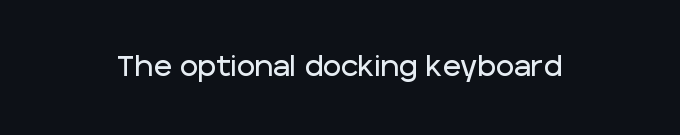
Q: Is the text italic (slanted)? A: No, it is upright.
Q: Is the typeface a serif or a sans-serif typeface? A: Sans-serif.
Q: Is the text underlined? A: No.
Q: Is the spacing between letters normal or unusually wide? A: Normal.
Q: Width (condensed, normal, or wide)? A: Normal.
Q: Stroke contrast? A: Low.
Q: x-height? A: Large.
Q: Monospaced? A: No.
